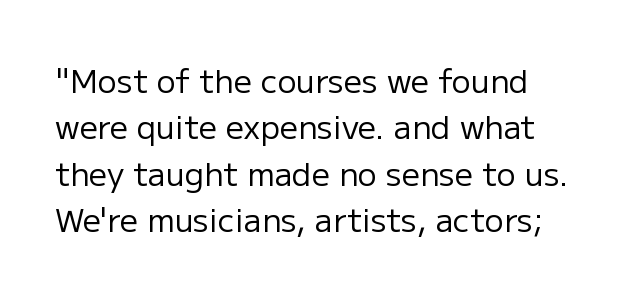
The image shows 32 px regular-weight sans-serif type, upright; set normal line spacing (1.45x), normal letter spacing, not underlined; low stroke contrast and a medium x-height.
